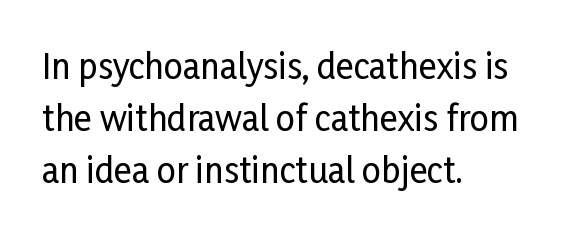
Q: Is the text italic (slanted)? A: No, it is upright.
Q: Is the typeface a serif or a sans-serif typeface? A: Sans-serif.
Q: Is the text underlined? A: No.
Q: How is the paragraph aligned? A: Left-aligned.
Q: Is the spacing between letters normal or unusually wide? A: Normal.
Q: Is the spacing between lines tight, normal or loose? A: Normal.
Q: Width (condensed, normal, or wide)? A: Condensed.
Q: Stroke contrast? A: Low.
Q: x-height? A: Medium.
Q: Monospaced? A: No.
